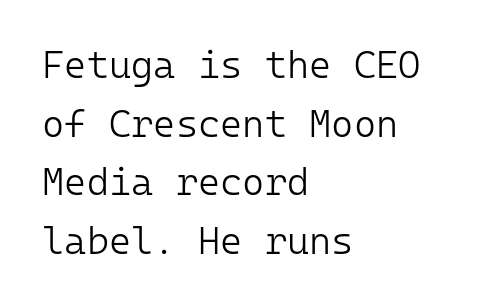
The image shows 38 px light sans-serif type, upright, monospaced; set left-aligned, normal line spacing (1.54x), normal letter spacing, not underlined; low stroke contrast and a medium x-height.
